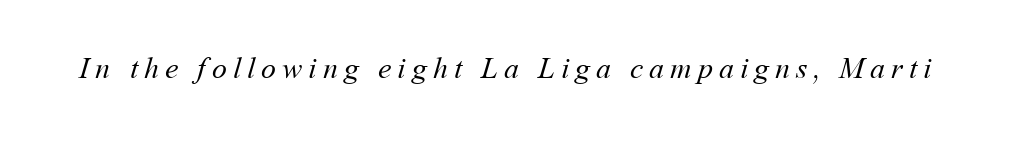
The image shows 30 px regular-weight type; set unusually wide letter spacing (+0.2 em), not underlined; medium stroke contrast and a medium x-height.
